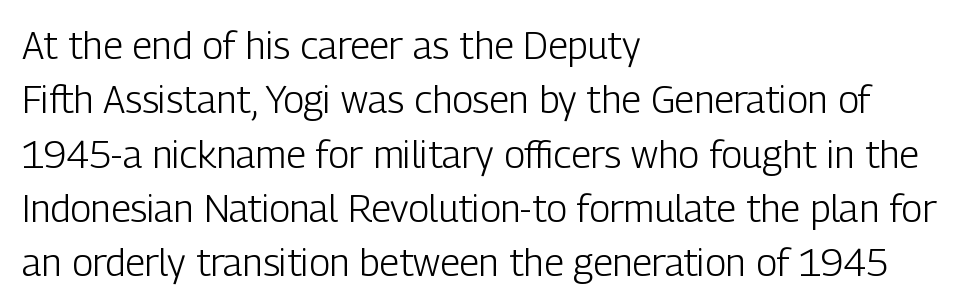
Q: Is the text bold? A: No.
Q: Is the text italic (slanted)? A: No, it is upright.
Q: Is the typeface a serif or a sans-serif typeface? A: Sans-serif.
Q: Is the text underlined? A: No.
Q: How is the paragraph aligned? A: Left-aligned.
Q: Is the spacing between letters normal or unusually wide? A: Normal.
Q: Is the spacing between lines tight, normal or loose? A: Normal.
Q: Width (condensed, normal, or wide)? A: Condensed.
Q: Stroke contrast? A: Low.
Q: x-height? A: Medium.
Q: Monospaced? A: No.
